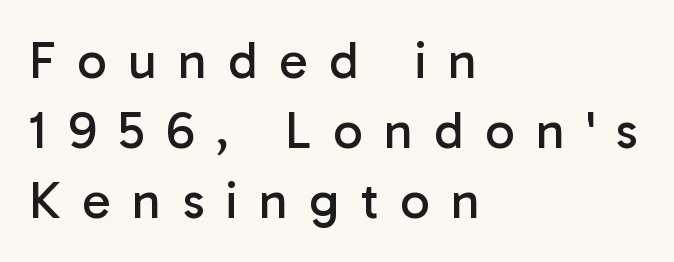
{"serif": "no", "italic": "no", "bold": "no", "weight": "regular", "width": "normal", "stroke_contrast": "low", "x_height": "medium", "monospaced": "no", "underline": "no", "align": "left", "line_spacing": "normal", "line_spacing_ratio": 1.35, "letter_spacing": "wide", "letter_spacing_em": 0.41, "glyph_px": 52}
